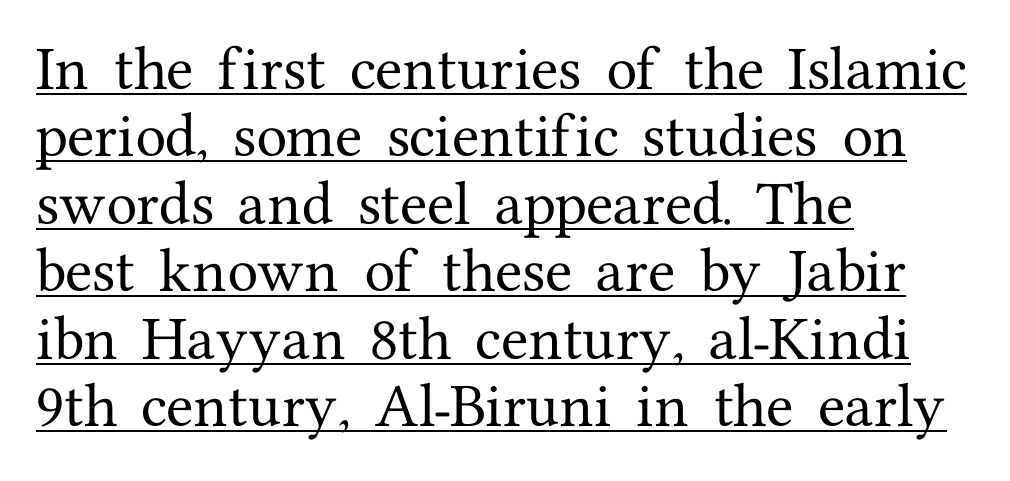
You could not count columns in this text — the font is proportionally spaced. These lines were composed using upright roman letters. A typesetter would label this face a serif. What stands out about the letter spacing? Nothing — it is the standard amount. A typesetter would call this leading conventional body-copy spacing. Beneath each row of characters lies a ruled line.
